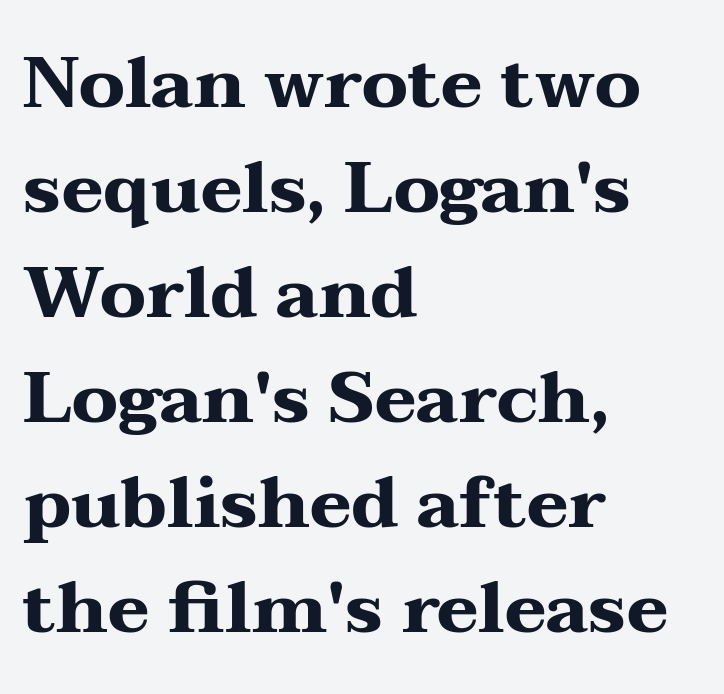
{"serif": "yes", "italic": "no", "bold": "yes", "weight": "heavy", "width": "wide", "stroke_contrast": "medium", "x_height": "medium", "monospaced": "no", "underline": "no", "align": "left", "line_spacing": "normal", "line_spacing_ratio": 1.48, "letter_spacing": "normal", "letter_spacing_em": 0.0, "glyph_px": 71}
